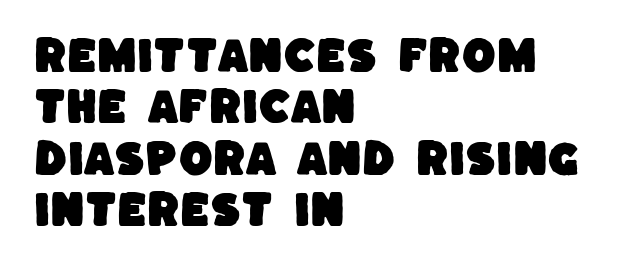
The image shows 39 px sans-serif type; set left-aligned, normal line spacing (1.32x), normal letter spacing, not underlined; low stroke contrast and a large x-height.
